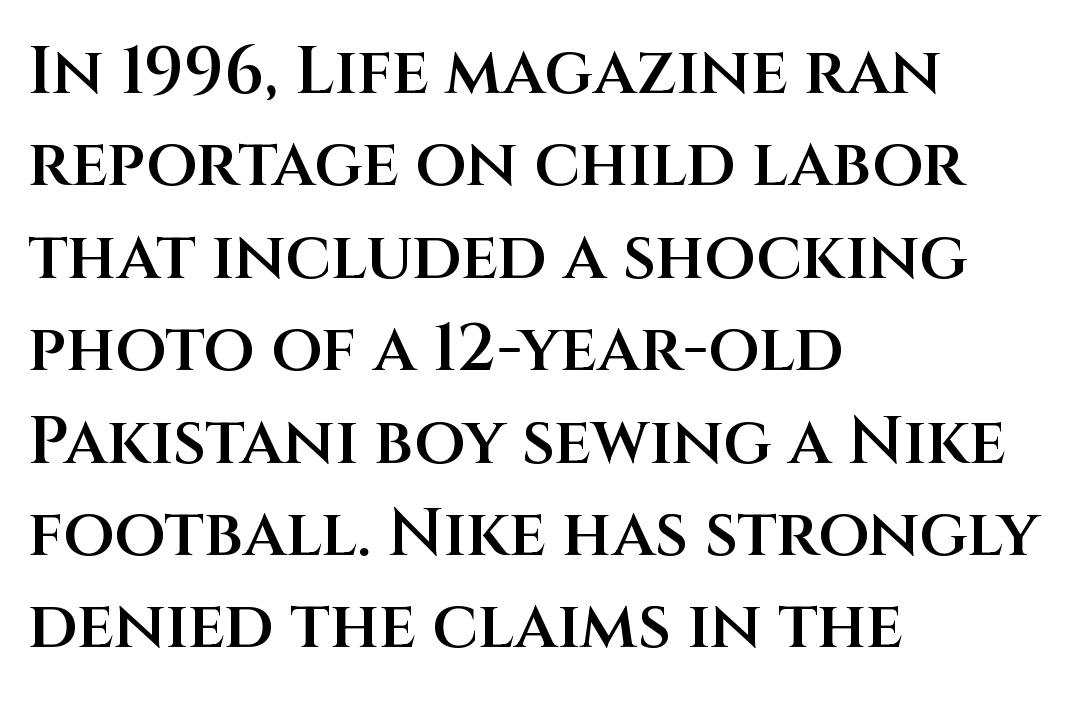
A typesetter would call this proportional, since set widths differ per character. The glyphs have the mass of a demibold cut, below bold. Examine the stroke ends and you'll find no serifs. Nobody drew a line under any word here. Whoever set this chose a conventional vertical rhythm. Line beginnings align vertically; line endings do not.
